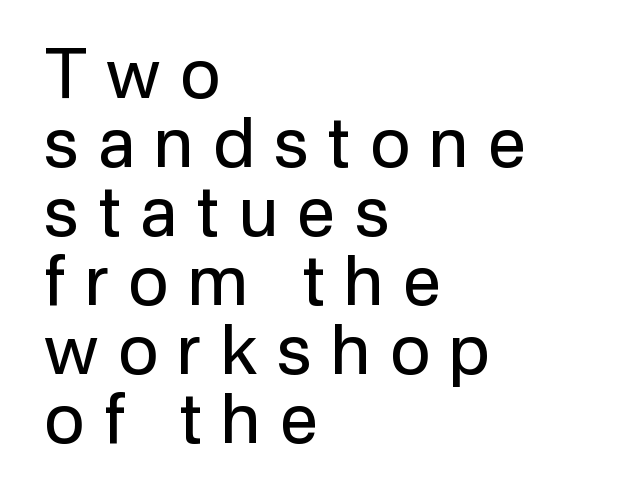
The image shows 69 px regular-weight sans-serif type, upright; set left-aligned, tight line spacing (1.0x), unusually wide letter spacing (+0.28 em), not underlined; low stroke contrast and a medium x-height.
